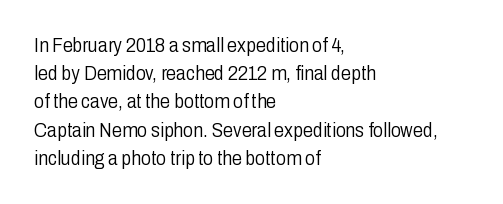
Q: Is the text bold? A: No.
Q: Is the text italic (slanted)? A: No, it is upright.
Q: Is the text underlined? A: No.
Q: How is the paragraph aligned? A: Left-aligned.
Q: Is the spacing between letters normal or unusually wide? A: Normal.
Q: Is the spacing between lines tight, normal or loose? A: Normal.
